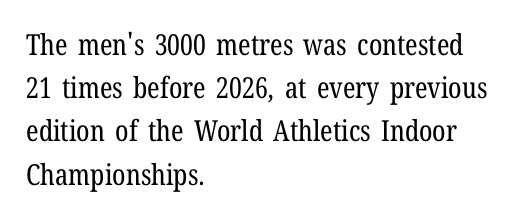
Q: Is the text bold? A: No.
Q: Is the text italic (slanted)? A: No, it is upright.
Q: Is the typeface a serif or a sans-serif typeface? A: Serif.
Q: Is the text underlined? A: No.
Q: How is the paragraph aligned? A: Left-aligned.
Q: Is the spacing between letters normal or unusually wide? A: Normal.
Q: Is the spacing between lines tight, normal or loose? A: Normal.
Q: Width (condensed, normal, or wide)? A: Condensed.
Q: Stroke contrast? A: Low.
Q: x-height? A: Medium.
Q: Monospaced? A: No.
